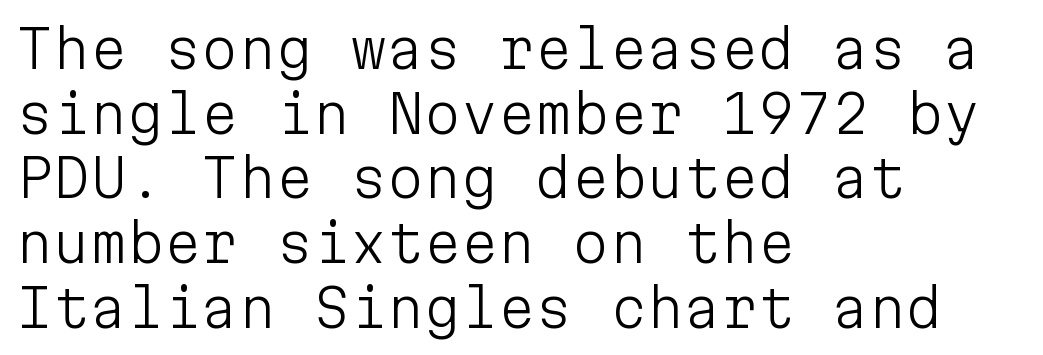
{"serif": "no", "italic": "no", "bold": "no", "weight": "light", "width": "normal", "stroke_contrast": "low", "x_height": "medium", "monospaced": "yes", "underline": "no", "align": "left", "line_spacing_ratio": 1.22, "letter_spacing": "normal", "letter_spacing_em": 0.0, "glyph_px": 53}
